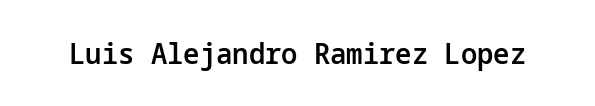
{"serif": "no", "italic": "no", "bold": "semi", "weight": "semibold", "width": "normal", "stroke_contrast": "low", "x_height": "medium", "underline": "no", "letter_spacing": "normal", "letter_spacing_em": 0.0, "glyph_px": 29}
